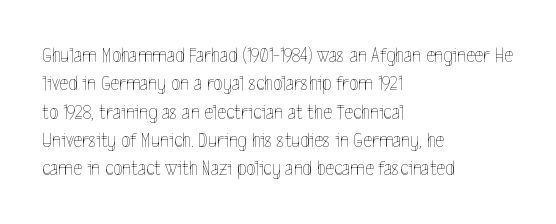
Evenly set lines give the paragraph a standard silhouette. Students, note that the glyphs here touch the page at normal intervals. In terms of posture, this sample is upright. Typeset ragged right — the left edge is the straight one.
